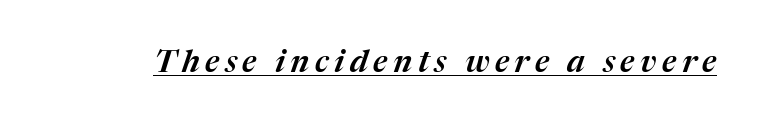
Q: Is the text italic (slanted)? A: Yes, it leans right by about 17 degrees.
Q: Is the text underlined? A: Yes.
Q: Width (condensed, normal, or wide)? A: Normal.
Q: Stroke contrast? A: Medium.
Q: x-height? A: Medium.
Q: Monospaced? A: No.
